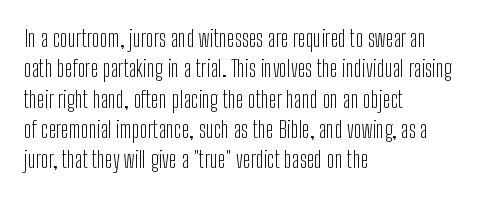
Q: Is the text bold? A: No.
Q: Is the text italic (slanted)? A: No, it is upright.
Q: Is the text underlined? A: No.
Q: How is the paragraph aligned? A: Left-aligned.
Q: Is the spacing between letters normal or unusually wide? A: Normal.
Q: Is the spacing between lines tight, normal or loose? A: Normal.
